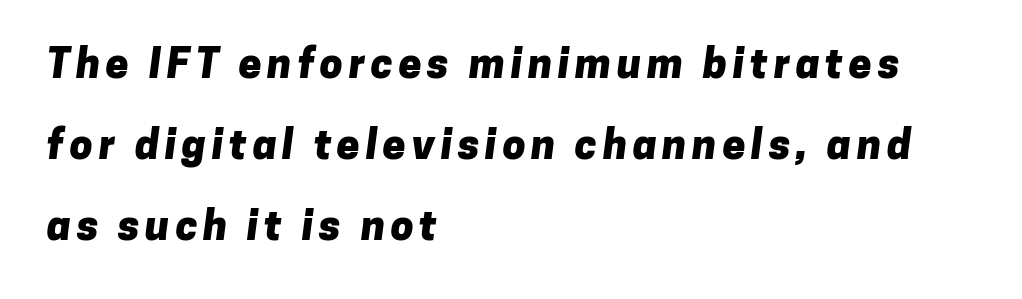
{"serif": "no", "bold": "yes", "weight": "heavy", "width": "normal", "stroke_contrast": "low", "x_height": "medium", "monospaced": "no", "underline": "no", "align": "left", "line_spacing": "loose", "line_spacing_ratio": 1.98, "glyph_px": 41}
